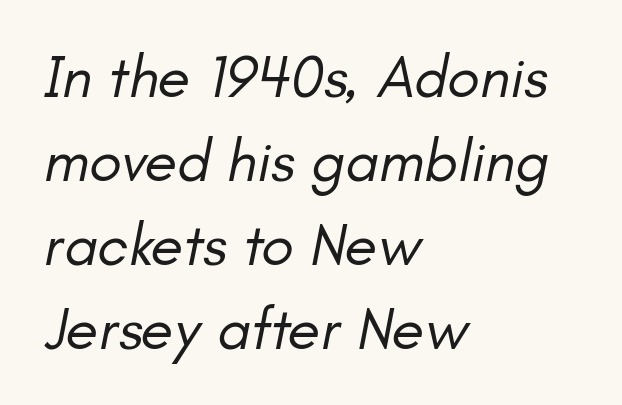
The image shows 60 px regular-weight type, italic (leaning right); set left-aligned, normal line spacing (1.4x), normal letter spacing, not underlined; low stroke contrast and a small x-height.
